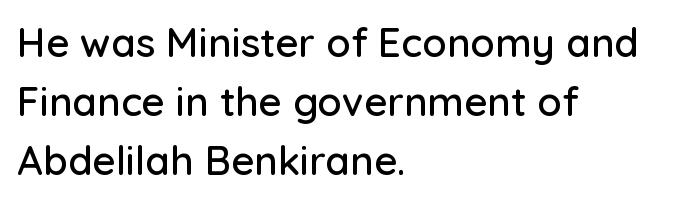
Q: Is the text italic (slanted)? A: No, it is upright.
Q: Is the typeface a serif or a sans-serif typeface? A: Sans-serif.
Q: Is the text underlined? A: No.
Q: How is the paragraph aligned? A: Left-aligned.
Q: Is the spacing between letters normal or unusually wide? A: Normal.
Q: Is the spacing between lines tight, normal or loose? A: Normal.
Q: Width (condensed, normal, or wide)? A: Normal.
Q: Stroke contrast? A: Low.
Q: x-height? A: Medium.
Q: Monospaced? A: No.
